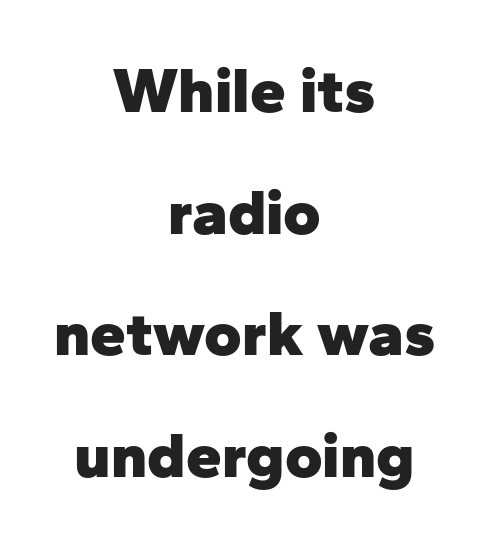
The image shows 64 px heavy sans-serif type, upright; set centered, loose line spacing (1.9x), normal letter spacing, not underlined; low stroke contrast and a medium x-height.
